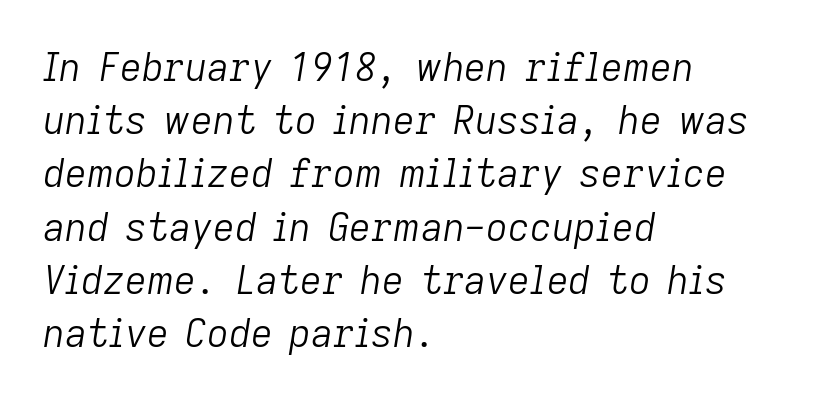
Q: Is the text bold? A: No.
Q: Is the text italic (slanted)? A: Yes, it leans right by about 9 degrees.
Q: Is the text underlined? A: No.
Q: How is the paragraph aligned? A: Left-aligned.
Q: Is the spacing between letters normal or unusually wide? A: Normal.
Q: Is the spacing between lines tight, normal or loose? A: Normal.
Q: Width (condensed, normal, or wide)? A: Normal.
Q: Stroke contrast? A: Low.
Q: x-height? A: Medium.
Q: Monospaced? A: No.
